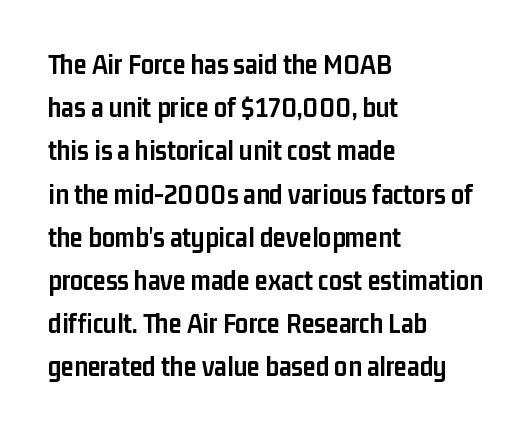
Q: Is the text bold? A: Yes.
Q: Is the text italic (slanted)? A: No, it is upright.
Q: Is the typeface a serif or a sans-serif typeface? A: Sans-serif.
Q: Is the text underlined? A: No.
Q: How is the paragraph aligned? A: Left-aligned.
Q: Is the spacing between letters normal or unusually wide? A: Normal.
Q: Is the spacing between lines tight, normal or loose? A: Normal.
Q: Width (condensed, normal, or wide)? A: Condensed.
Q: Stroke contrast? A: Low.
Q: x-height? A: Medium.
Q: Monospaced? A: No.
